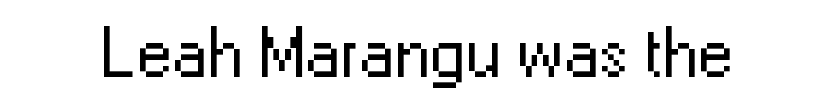
The image shows 71 px regular-weight sans-serif type, upright; set normal letter spacing, not underlined; low stroke contrast and a medium x-height.
